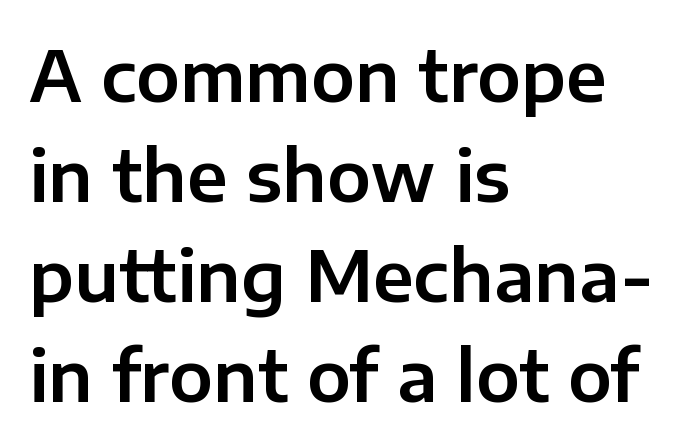
{"serif": "no", "italic": "no", "width": "normal", "stroke_contrast": "low", "x_height": "medium", "monospaced": "no", "underline": "no", "align": "left", "line_spacing": "normal", "line_spacing_ratio": 1.43, "letter_spacing": "normal", "letter_spacing_em": 0.0, "glyph_px": 70}
